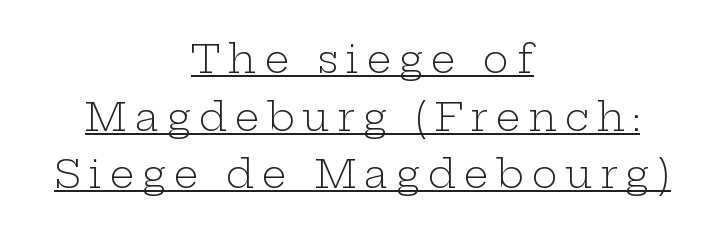
{"serif": "yes", "italic": "no", "bold": "no", "weight": "light", "width": "wide", "stroke_contrast": "low", "x_height": "medium", "monospaced": "no", "underline": "yes", "align": "center", "line_spacing": "normal", "line_spacing_ratio": 1.48, "letter_spacing": "wide", "letter_spacing_em": 0.2, "glyph_px": 39}
